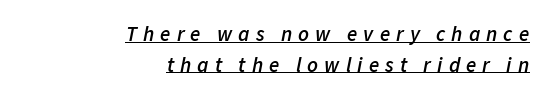
Q: Is the text bold? A: Semi-bold.
Q: Is the text italic (slanted)? A: Yes, it leans right by about 11 degrees.
Q: Is the text underlined? A: Yes.
Q: How is the paragraph aligned? A: Right-aligned.
Q: Is the spacing between letters normal or unusually wide? A: Unusually wide.
Q: Is the spacing between lines tight, normal or loose? A: Normal.
